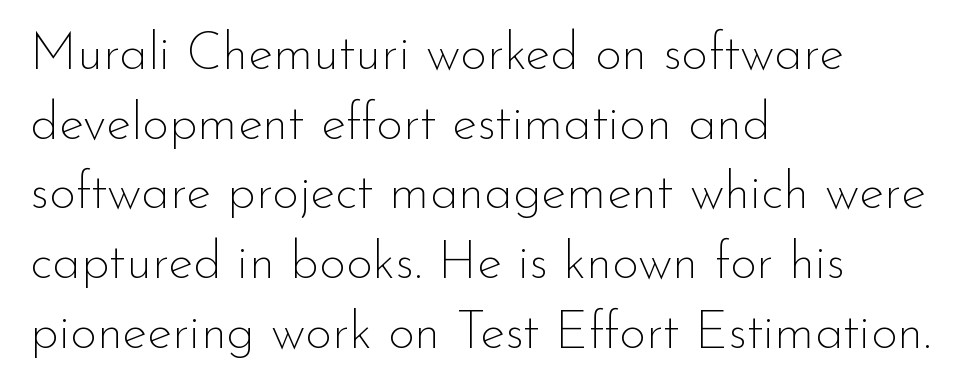
Q: Is the text bold? A: No.
Q: Is the text italic (slanted)? A: No, it is upright.
Q: Is the typeface a serif or a sans-serif typeface? A: Sans-serif.
Q: Is the text underlined? A: No.
Q: How is the paragraph aligned? A: Left-aligned.
Q: Is the spacing between letters normal or unusually wide? A: Normal.
Q: Is the spacing between lines tight, normal or loose? A: Normal.
Q: Width (condensed, normal, or wide)? A: Normal.
Q: Stroke contrast? A: Low.
Q: x-height? A: Small.
Q: Monospaced? A: No.
